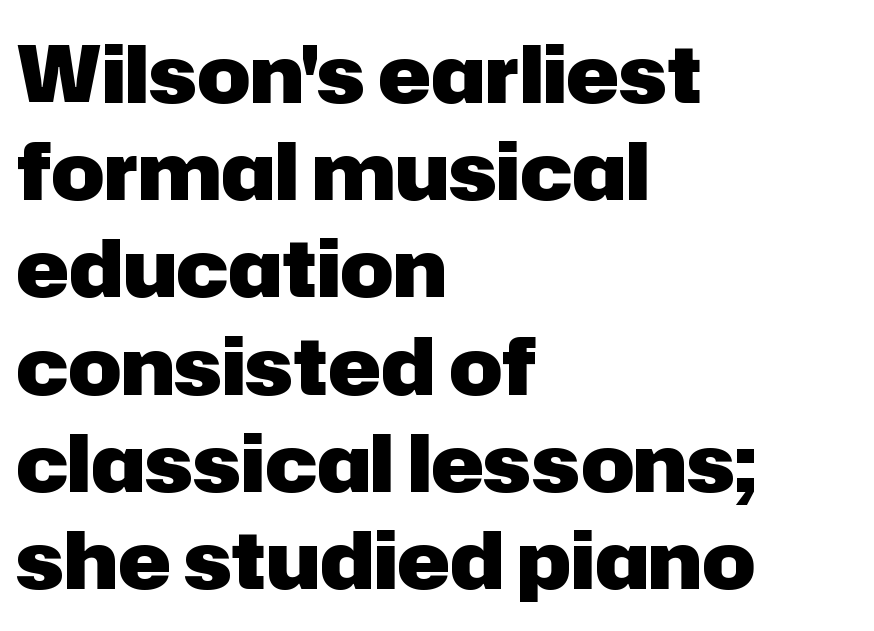
The image shows 79 px heavy sans-serif type, upright; set left-aligned, line spacing 1.23x, normal letter spacing, not underlined; low stroke contrast and a medium x-height.
